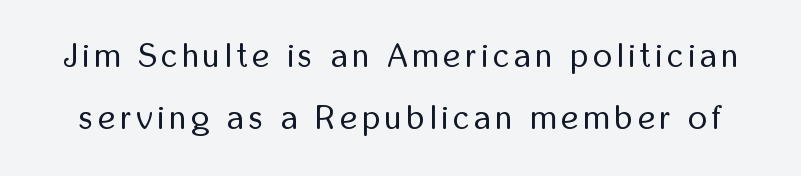
The image shows 33 px regular-weight, condensed sans-serif type, upright; set line spacing 1.89x, not underlined; low stroke contrast and a medium x-height.
